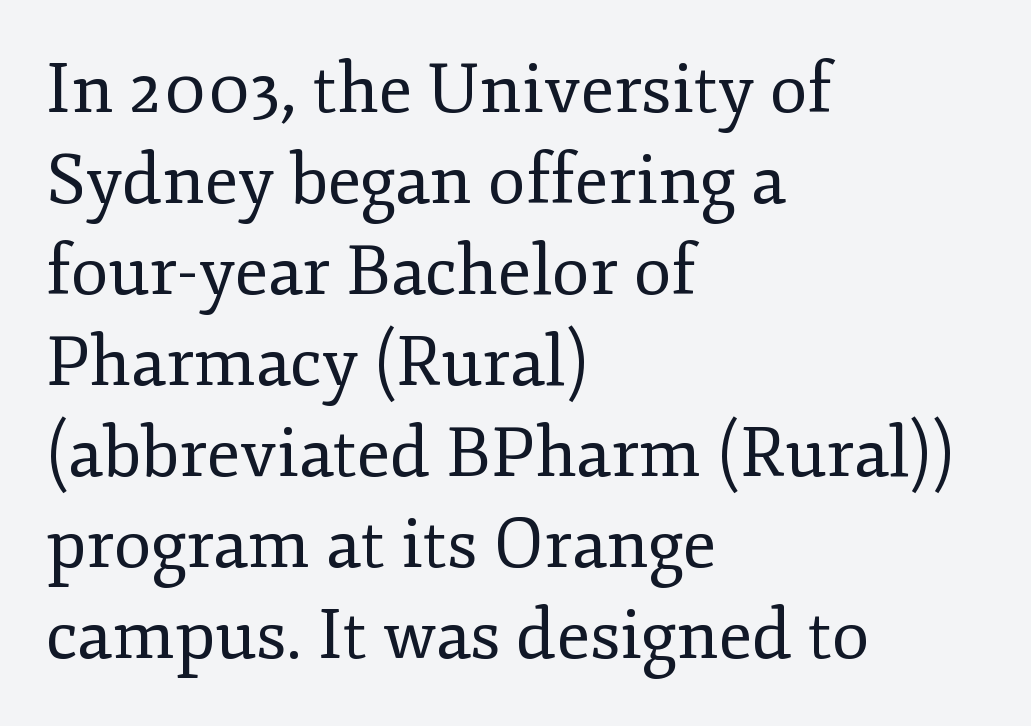
The strip under each line holds only bare page. No letter is thick-stroked: the sample isn't bold. The block of text has a typical density, with ordinary space between rows. Left-aligned paragraph, ragged on the right. The passage shown is typeset with a serif family.
